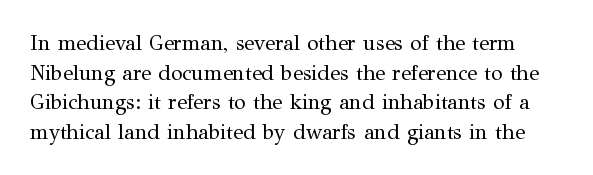
A typesetter would call this leading conventional body-copy spacing. In terms of letterspacing, this is plain default setting. Upright lettering throughout. The area under the type is left untouched. Bold? No — there's no thickening of the strokes.
